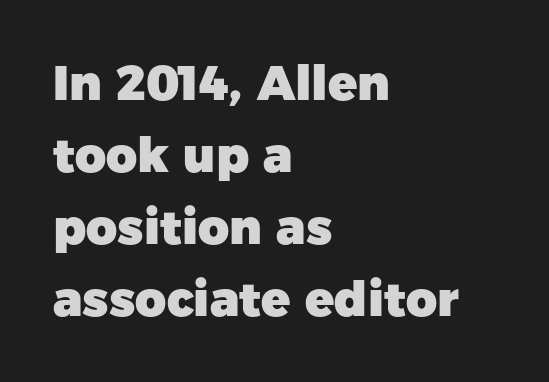
Q: Is the text bold? A: Yes.
Q: Is the text italic (slanted)? A: No, it is upright.
Q: Is the typeface a serif or a sans-serif typeface? A: Sans-serif.
Q: Is the text underlined? A: No.
Q: How is the paragraph aligned? A: Left-aligned.
Q: Is the spacing between letters normal or unusually wide? A: Normal.
Q: Is the spacing between lines tight, normal or loose? A: Normal.
Q: Width (condensed, normal, or wide)? A: Normal.
Q: Stroke contrast? A: Low.
Q: x-height? A: Medium.
Q: Monospaced? A: No.
